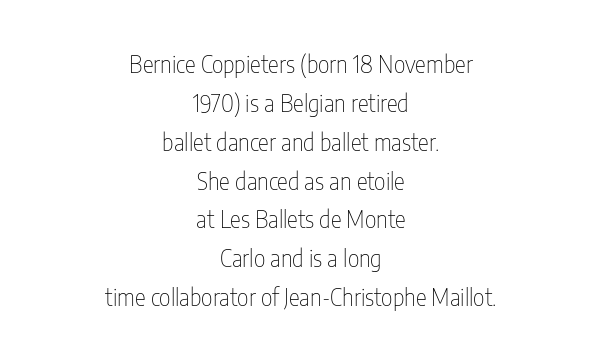
Q: Is the text bold? A: No.
Q: Is the text italic (slanted)? A: No, it is upright.
Q: Is the text underlined? A: No.
Q: How is the paragraph aligned? A: Centered.
Q: Is the spacing between letters normal or unusually wide? A: Normal.
Q: Is the spacing between lines tight, normal or loose? A: Normal.
